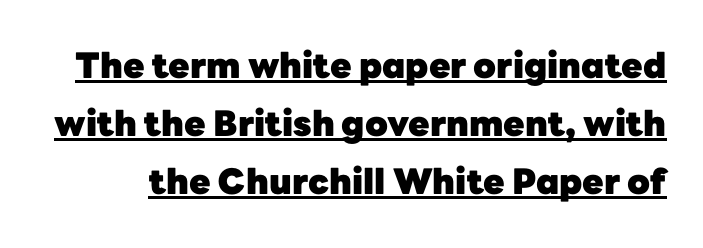
Regular leading. Characters remain perfectly vertical along every line. Is this a fixed-width face? No — the glyphs have proportional, varying widths. Look at the bottom of the vertical strokes: they stop flat, with no serifs. Typesetter's note: full bold, strokes at maximum text heaviness.
